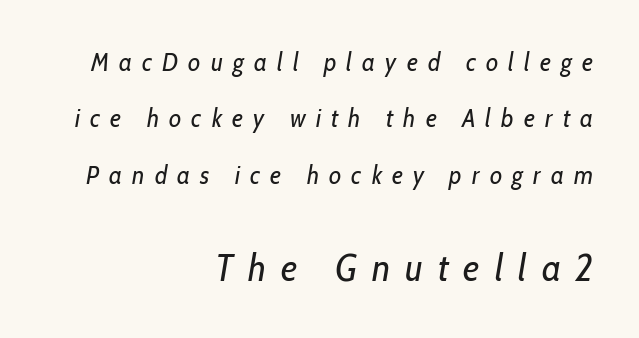
Q: Is the text bold? A: No.
Q: Is the text italic (slanted)? A: Yes, it leans right by about 10 degrees.
Q: Is the text underlined? A: No.
Q: How is the paragraph aligned? A: Right-aligned.
Q: Is the spacing between letters normal or unusually wide? A: Unusually wide.
Q: Is the spacing between lines tight, normal or loose? A: Loose.
Q: Which block of text is set in a larger size, the first (top) or the second (bottom)? A: The second (bottom) one.
Q: Width (condensed, normal, or wide)? A: Condensed.
Q: Stroke contrast? A: Low.
Q: x-height? A: Medium.
Q: Monospaced? A: No.
